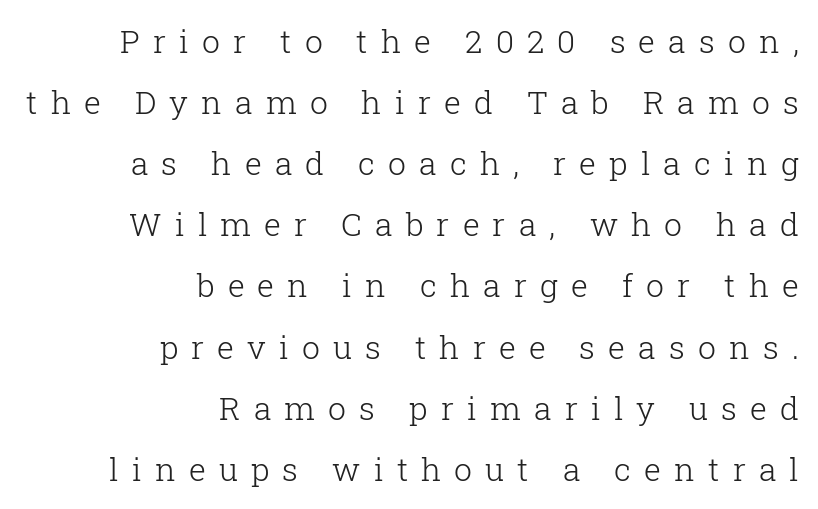
The image shows 32 px light serif type, upright; set right-aligned, loose line spacing (1.91x), unusually wide letter spacing (+0.41 em), not underlined; low stroke contrast and a medium x-height.
